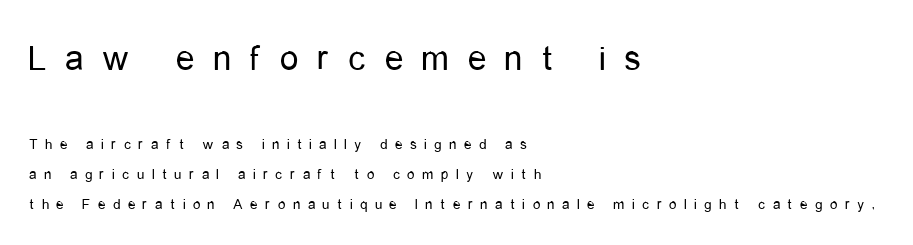
Q: Is the text bold? A: No.
Q: Is the text italic (slanted)? A: No, it is upright.
Q: Is the typeface a serif or a sans-serif typeface? A: Sans-serif.
Q: Is the text underlined? A: No.
Q: How is the paragraph aligned? A: Left-aligned.
Q: Is the spacing between letters normal or unusually wide? A: Unusually wide.
Q: Is the spacing between lines tight, normal or loose? A: Loose.
Q: Which block of text is set in a larger size, the first (top) or the second (bottom)? A: The first (top) one.
Q: Width (condensed, normal, or wide)? A: Condensed.
Q: Stroke contrast? A: Low.
Q: x-height? A: Medium.
Q: Monospaced? A: No.
